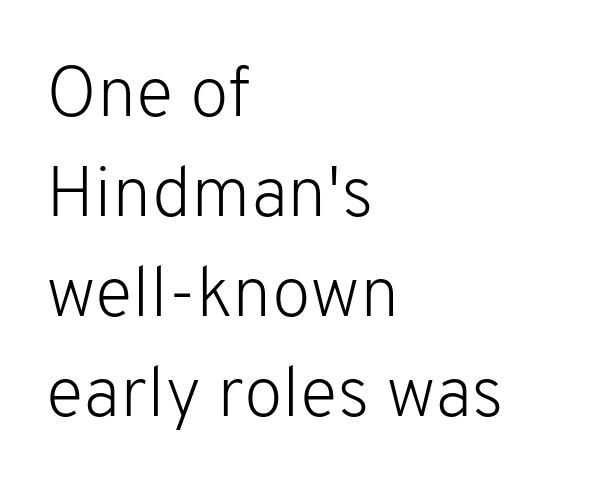
The gaps between neighbouring characters are ordinary and unremarkable. The setting favours the left margin, as ordinary paragraphs usually do. Vertically, the passage feels balanced, rows spaced as you'd expect. Character widths vary here, with narrow letters taking less room than wide ones.
